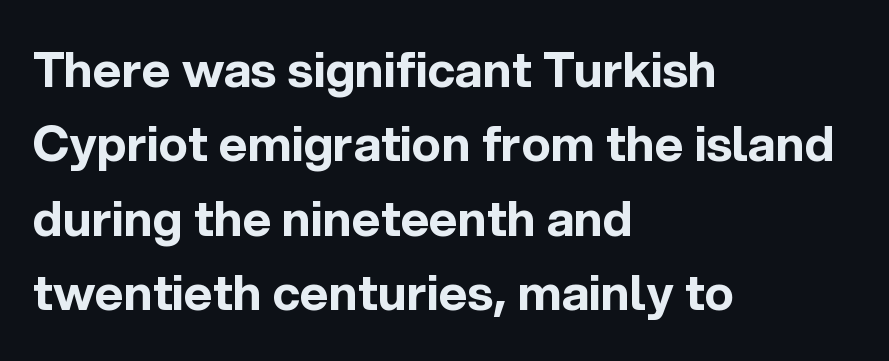
The image shows 49 px bold sans-serif type, upright; set left-aligned, normal line spacing (1.52x), normal letter spacing, not underlined; a medium x-height.
